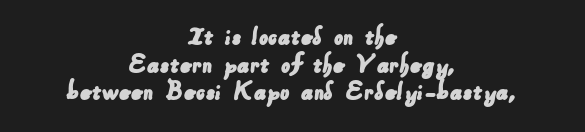
Casual observation: everything's sitting right in the middle. The gap between lines stays unmarked. Proportional: the letters do not fall into vertical columns. Vertical spacing — tight. Grotesque or geometric, the face here clearly has no serifs. The face used here is rendered with its standard letterfit.
